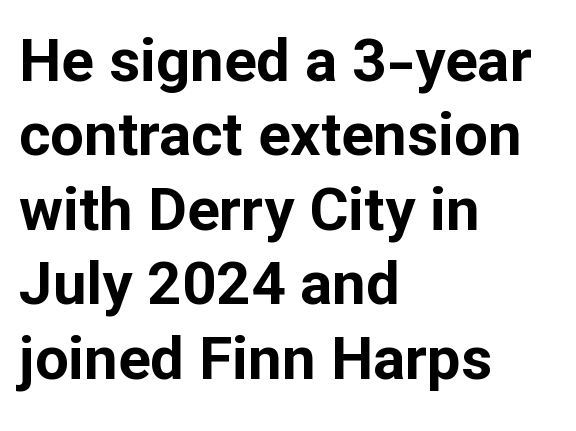
{"serif": "no", "italic": "no", "bold": "yes", "weight": "bold", "width": "normal", "stroke_contrast": "low", "x_height": "medium", "monospaced": "no", "underline": "no", "align": "left", "line_spacing_ratio": 1.24, "letter_spacing": "normal", "letter_spacing_em": 0.0, "glyph_px": 60}
